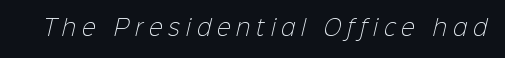
Q: Is the text bold? A: No.
Q: Is the text underlined? A: No.
Q: Is the spacing between letters normal or unusually wide? A: Unusually wide.
